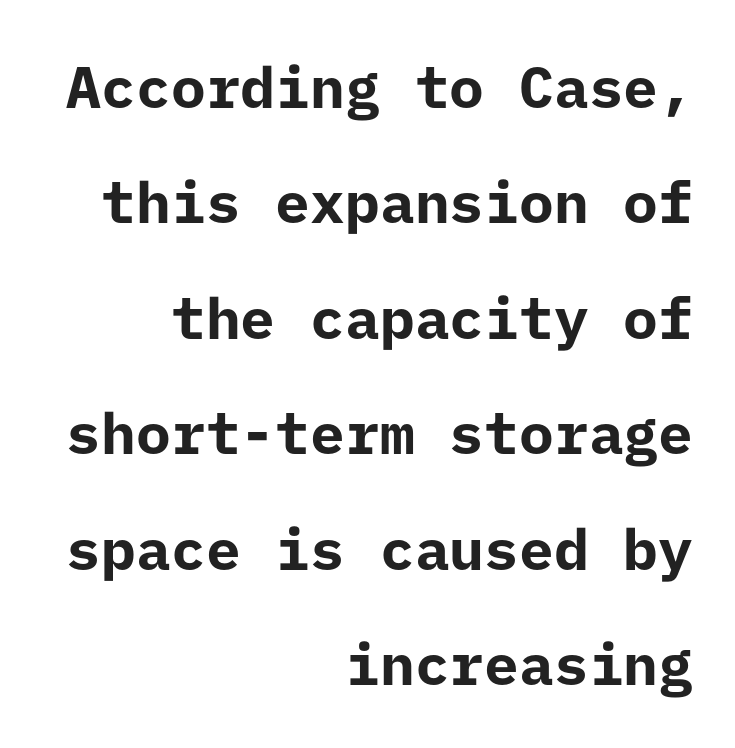
{"serif": "no", "italic": "no", "bold": "yes", "weight": "bold", "width": "normal", "stroke_contrast": "low", "x_height": "medium", "underline": "no", "align": "right", "line_spacing": "loose", "line_spacing_ratio": 1.99, "letter_spacing": "normal", "letter_spacing_em": 0.0, "glyph_px": 58}
